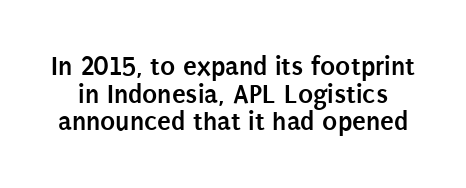
{"serif": "no", "italic": "no", "bold": "yes", "weight": "semibold", "width": "condensed", "stroke_contrast": "low", "x_height": "large", "monospaced": "no", "underline": "no", "line_spacing": "tight", "line_spacing_ratio": 0.99, "letter_spacing": "normal", "letter_spacing_em": 0.0, "glyph_px": 28}
